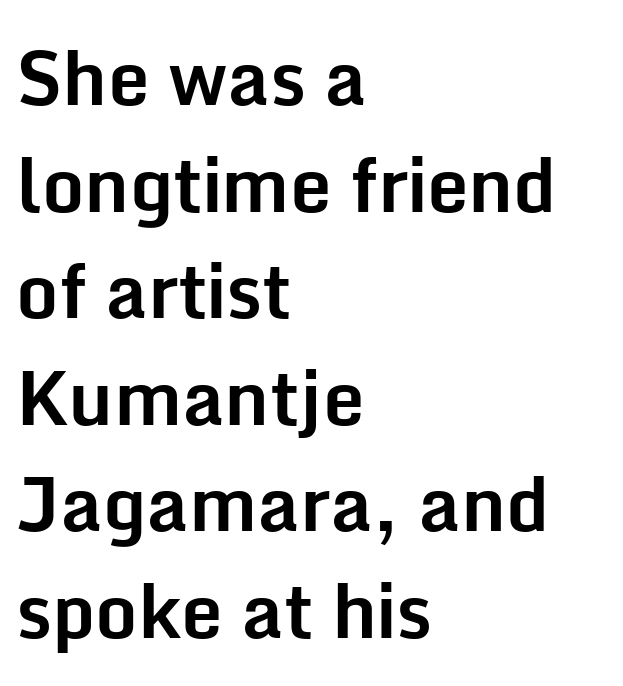
The image shows 74 px bold sans-serif type, upright; set left-aligned, normal line spacing (1.44x), normal letter spacing, not underlined; low stroke contrast and a medium x-height.
